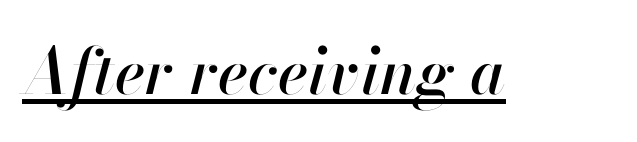
{"italic": "yes", "lean": "right", "slant_degrees": 13, "width": "normal", "stroke_contrast": "high", "x_height": "small", "monospaced": "no", "underline": "yes", "letter_spacing": "normal", "letter_spacing_em": 0.0, "glyph_px": 64}
